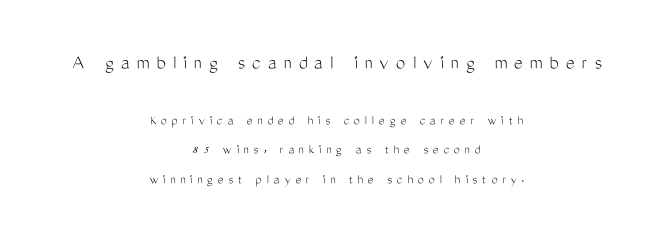
Loosely led — the rows are spread out. The letters stand straight up with perfectly vertical stems. Bigger letters appear in the top chunk; the bottom chunk is reduced. The rendering positions every line midway between the sides. The passage shown has open, widely tracked lettering throughout. Weight: regular or lighter.
